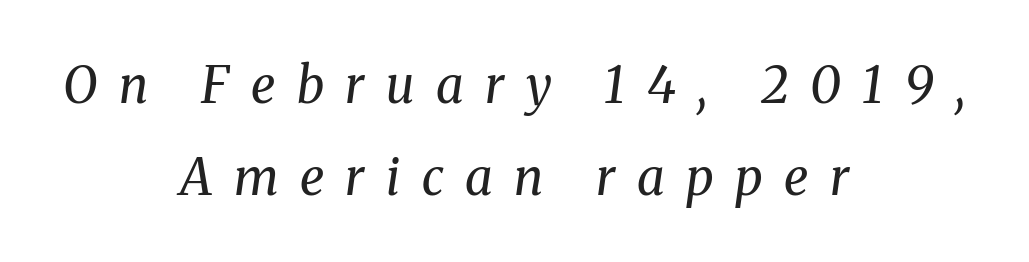
{"serif": "yes", "italic": "yes", "lean": "right", "slant_degrees": 8, "bold": "no", "weight": "regular", "width": "normal", "stroke_contrast": "medium", "x_height": "medium", "monospaced": "no", "underline": "no", "align": "center", "line_spacing_ratio": 1.84, "letter_spacing": "wide", "letter_spacing_em": 0.43, "glyph_px": 50}
